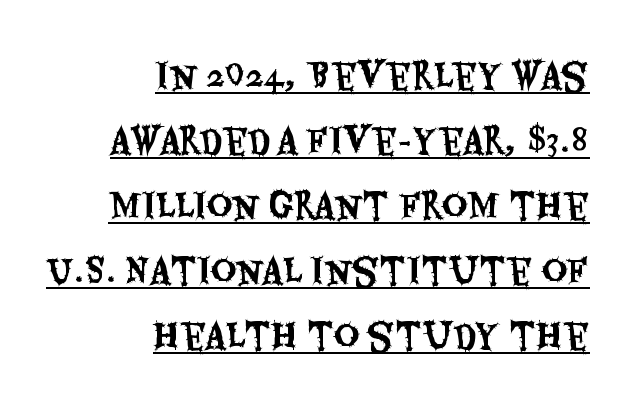
The image shows 35 px condensed sans-serif type, upright; set right-aligned, line spacing 1.86x, normal letter spacing, underlined; medium stroke contrast and a large x-height.
